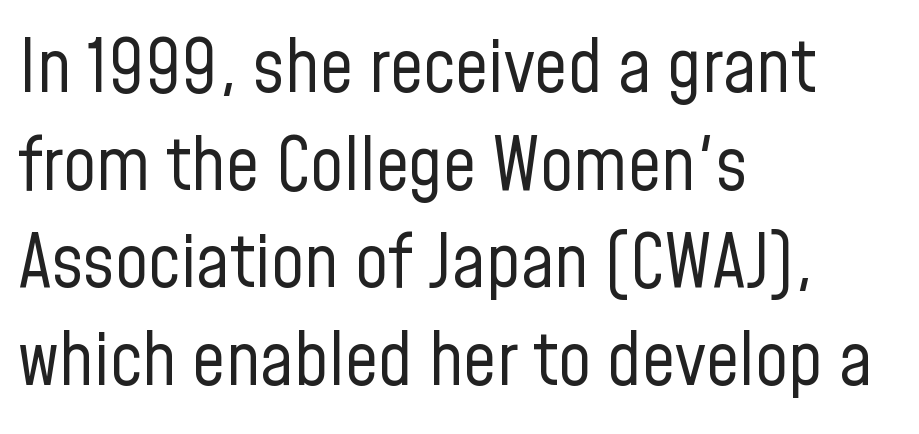
{"serif": "no", "italic": "no", "bold": "no", "weight": "regular", "width": "condensed", "stroke_contrast": "low", "x_height": "medium", "monospaced": "no", "underline": "no", "align": "left", "line_spacing": "normal", "line_spacing_ratio": 1.32, "letter_spacing": "normal", "letter_spacing_em": 0.0, "glyph_px": 74}
